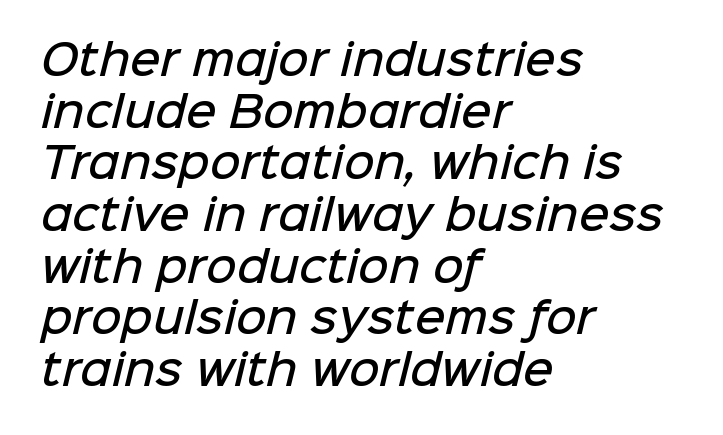
{"serif": "no", "bold": "semi", "weight": "semibold", "width": "normal", "stroke_contrast": "low", "x_height": "medium", "monospaced": "no", "underline": "no", "align": "left", "line_spacing_ratio": 1.23, "letter_spacing": "normal", "letter_spacing_em": 0.0, "glyph_px": 42}
